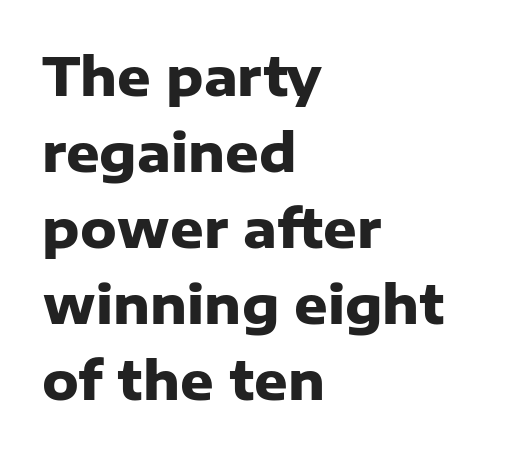
Q: Is the text bold? A: Yes.
Q: Is the text italic (slanted)? A: No, it is upright.
Q: Is the typeface a serif or a sans-serif typeface? A: Sans-serif.
Q: Is the text underlined? A: No.
Q: How is the paragraph aligned? A: Left-aligned.
Q: Is the spacing between letters normal or unusually wide? A: Normal.
Q: Is the spacing between lines tight, normal or loose? A: Normal.
Q: Width (condensed, normal, or wide)? A: Normal.
Q: Stroke contrast? A: Low.
Q: x-height? A: Medium.
Q: Monospaced? A: No.
